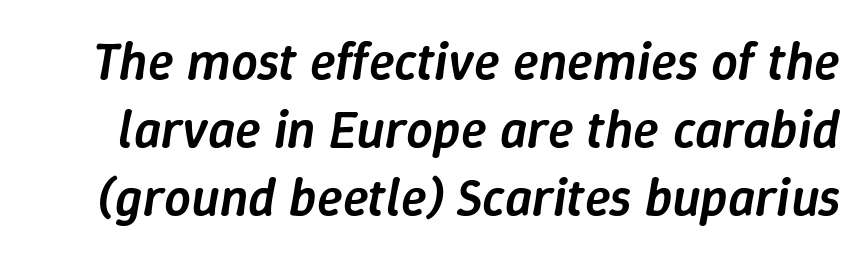
Q: Is the text bold? A: Semi-bold.
Q: Is the text italic (slanted)? A: Yes, it leans right by about 9 degrees.
Q: Is the text underlined? A: No.
Q: Is the spacing between letters normal or unusually wide? A: Normal.
Q: Is the spacing between lines tight, normal or loose? A: Normal.
Q: Width (condensed, normal, or wide)? A: Normal.
Q: Stroke contrast? A: Low.
Q: x-height? A: Medium.
Q: Monospaced? A: No.
